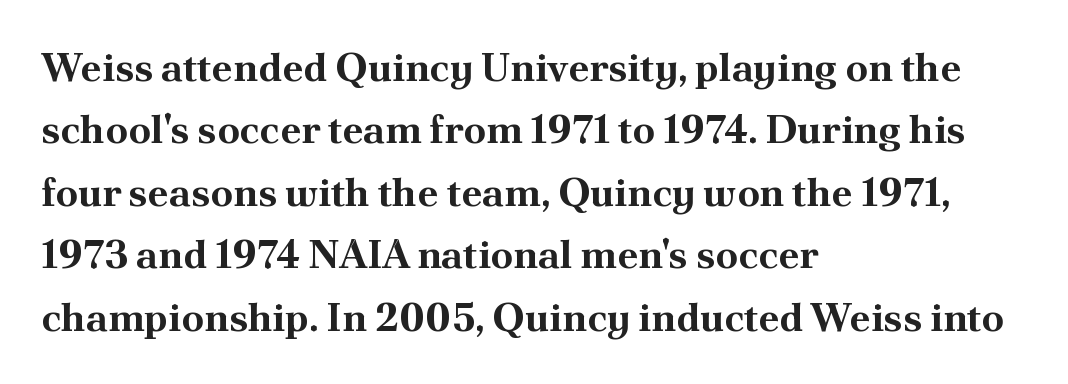
Q: Is the text bold? A: Yes.
Q: Is the text italic (slanted)? A: No, it is upright.
Q: Is the typeface a serif or a sans-serif typeface? A: Serif.
Q: Is the text underlined? A: No.
Q: How is the paragraph aligned? A: Left-aligned.
Q: Is the spacing between letters normal or unusually wide? A: Normal.
Q: Is the spacing between lines tight, normal or loose? A: Normal.
Q: Width (condensed, normal, or wide)? A: Normal.
Q: Stroke contrast? A: Medium.
Q: x-height? A: Small.
Q: Monospaced? A: No.
